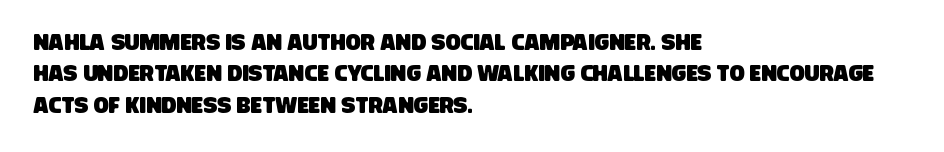
The image shows 22 px text type; set left-aligned, normal line spacing (1.43x), normal letter spacing, not underlined.
